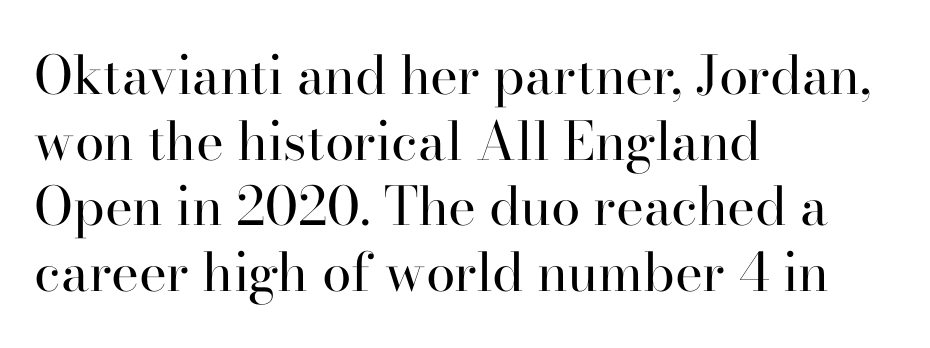
Q: Is the text bold? A: No.
Q: Is the text italic (slanted)? A: No, it is upright.
Q: Is the typeface a serif or a sans-serif typeface? A: Serif.
Q: Is the text underlined? A: No.
Q: How is the paragraph aligned? A: Left-aligned.
Q: Is the spacing between letters normal or unusually wide? A: Normal.
Q: Width (condensed, normal, or wide)? A: Normal.
Q: Stroke contrast? A: High.
Q: x-height? A: Small.
Q: Monospaced? A: No.
